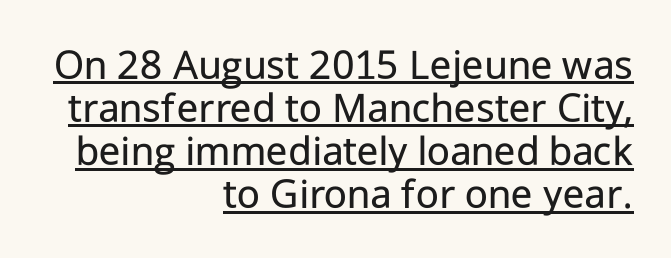
{"serif": "no", "italic": "no", "bold": "no", "weight": "regular", "width": "normal", "stroke_contrast": "low", "x_height": "medium", "monospaced": "no", "underline": "yes", "align": "right", "line_spacing": "tight", "line_spacing_ratio": 0.98, "letter_spacing": "normal", "letter_spacing_em": 0.0, "glyph_px": 44}
